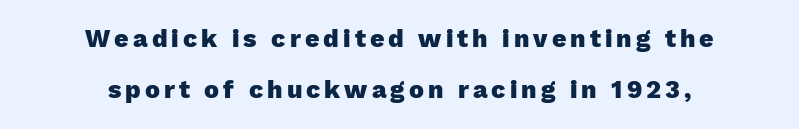
Q: Is the text bold? A: Yes.
Q: Is the text italic (slanted)? A: No, it is upright.
Q: Is the text underlined? A: No.
Q: How is the paragraph aligned? A: Centered.
Q: Is the spacing between lines tight, normal or loose? A: Loose.
